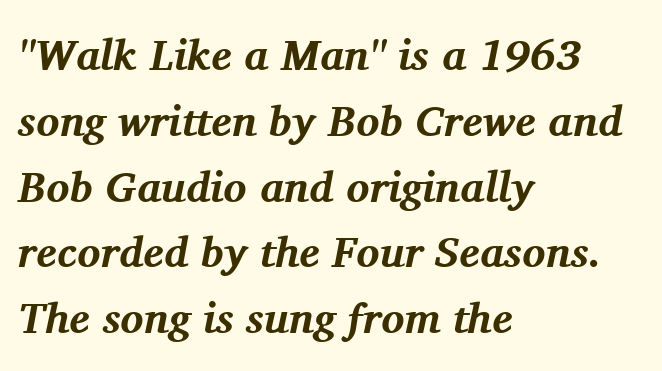
The image shows 43 px bold serif type, italic (leaning right); set left-aligned, normal line spacing (1.53x), normal letter spacing, not underlined; medium stroke contrast and a medium x-height.
